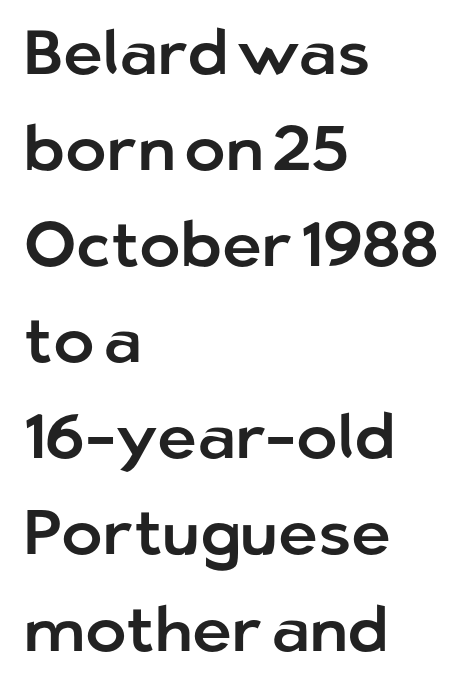
Q: Is the text italic (slanted)? A: No, it is upright.
Q: Is the typeface a serif or a sans-serif typeface? A: Sans-serif.
Q: Is the text underlined? A: No.
Q: How is the paragraph aligned? A: Left-aligned.
Q: Is the spacing between letters normal or unusually wide? A: Normal.
Q: Is the spacing between lines tight, normal or loose? A: Normal.
Q: Width (condensed, normal, or wide)? A: Normal.
Q: Stroke contrast? A: Low.
Q: x-height? A: Medium.
Q: Monospaced? A: No.
